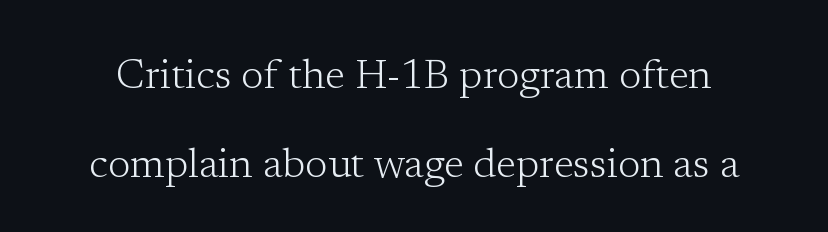
{"serif": "yes", "italic": "no", "bold": "no", "weight": "light", "width": "normal", "stroke_contrast": "low", "x_height": "medium", "monospaced": "no", "underline": "no", "line_spacing": "loose", "line_spacing_ratio": 2.18, "letter_spacing": "normal", "letter_spacing_em": 0.0, "glyph_px": 41}
